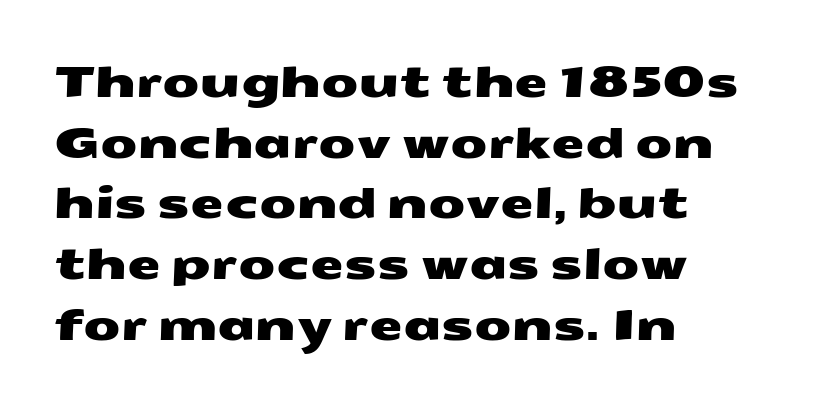
The image shows 43 px wide sans-serif type; set left-aligned, normal line spacing (1.41x), normal letter spacing, not underlined; medium stroke contrast and a medium x-height.
